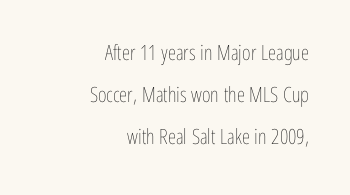
{"italic": "no", "bold": "no", "underline": "no", "align": "right", "line_spacing": "loose", "line_spacing_ratio": 2.01, "letter_spacing": "normal", "letter_spacing_em": 0.0, "glyph_px": 21}
